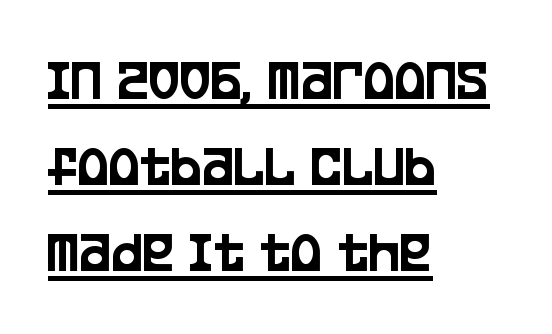
{"serif": "no", "italic": "no", "width": "condensed", "stroke_contrast": "low", "x_height": "large", "monospaced": "no", "underline": "yes", "align": "left", "line_spacing": "normal", "line_spacing_ratio": 1.46, "letter_spacing": "normal", "letter_spacing_em": 0.0, "glyph_px": 59}
